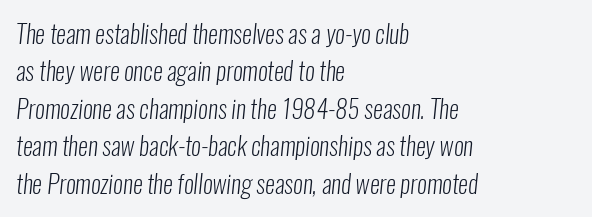
Q: Is the text bold? A: No.
Q: Is the text underlined? A: No.
Q: How is the paragraph aligned? A: Left-aligned.
Q: Is the spacing between letters normal or unusually wide? A: Normal.
Q: Is the spacing between lines tight, normal or loose? A: Normal.
